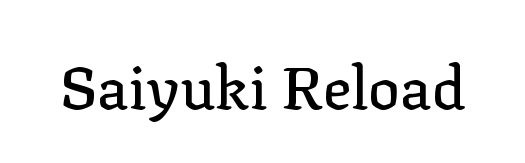
Q: Is the text italic (slanted)? A: No, it is upright.
Q: Is the typeface a serif or a sans-serif typeface? A: Serif.
Q: Is the text underlined? A: No.
Q: Is the spacing between letters normal or unusually wide? A: Normal.
Q: Width (condensed, normal, or wide)? A: Normal.
Q: Stroke contrast? A: Low.
Q: x-height? A: Medium.
Q: Monospaced? A: No.
